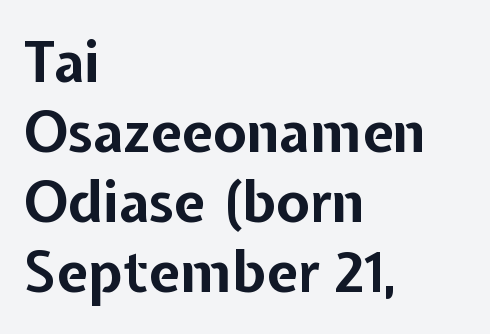
The image shows 56 px bold sans-serif type, upright; set left-aligned, normal line spacing (1.25x), normal letter spacing, not underlined; low stroke contrast and a medium x-height.
